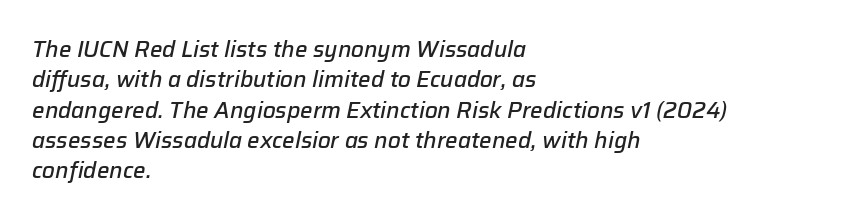
{"italic": "yes", "lean": "right", "slant_degrees": 12, "bold": "semi", "underline": "no", "align": "left", "line_spacing": "normal", "line_spacing_ratio": 1.38, "letter_spacing": "normal", "letter_spacing_em": 0.0, "glyph_px": 22}
